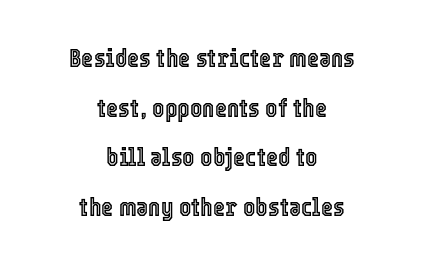
The image shows 26 px text type, upright; set centered, loose line spacing (1.91x), normal letter spacing, not underlined.
